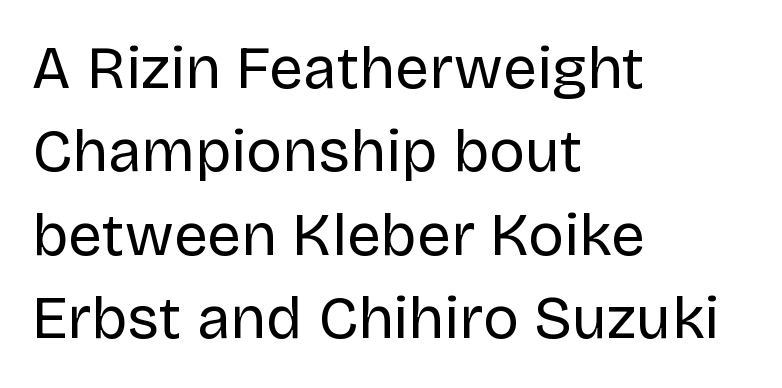
{"serif": "no", "italic": "no", "bold": "no", "weight": "regular", "width": "normal", "stroke_contrast": "low", "x_height": "large", "monospaced": "no", "underline": "no", "align": "left", "line_spacing": "normal", "line_spacing_ratio": 1.39, "letter_spacing": "normal", "letter_spacing_em": 0.0, "glyph_px": 60}
